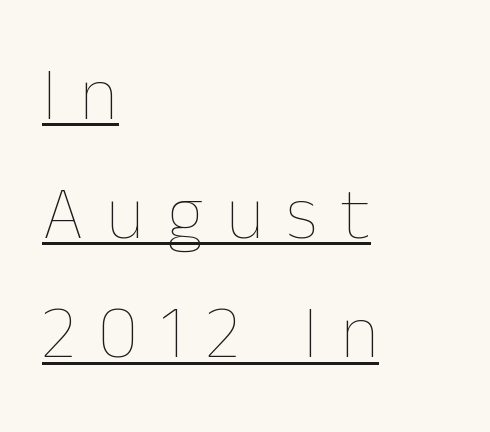
The image shows 75 px thin type, upright; set left-aligned, normal line spacing (1.59x), unusually wide letter spacing (+0.3 em), underlined; low stroke contrast and a medium x-height.
